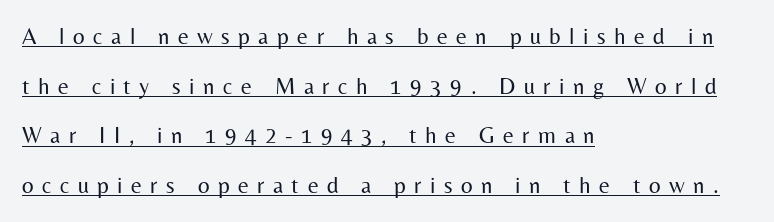
Someone cranked the tracking dial way up on this one. The leading is generous, giving the passage an open texture. A baseline rule has been typeset under these characters. Visually the block forms a straight wall on the left and a jagged coastline on the right.
